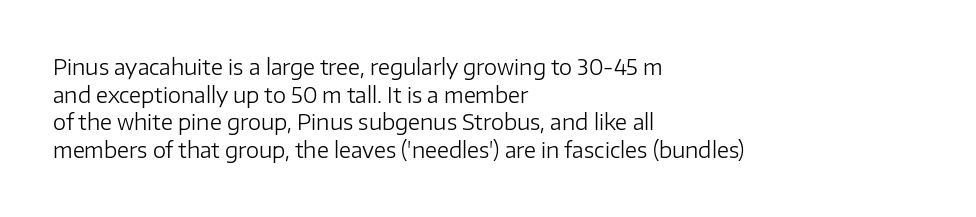
Every stem runs plumb, perpendicular to the baseline. Leftover space on each line is placed entirely after the last word. Check the space under the baseline: it is left empty. This reads as an unemphasized weight, regular at the heaviest. Caption: standard tracking, unaltered.
